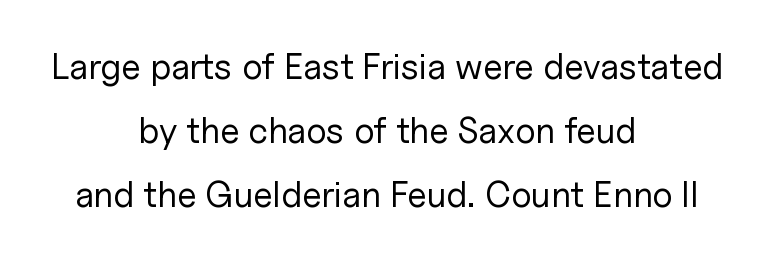
The image shows 36 px regular-weight sans-serif type, upright; set centered, line spacing 1.78x, normal letter spacing, not underlined; low stroke contrast and a medium x-height.
